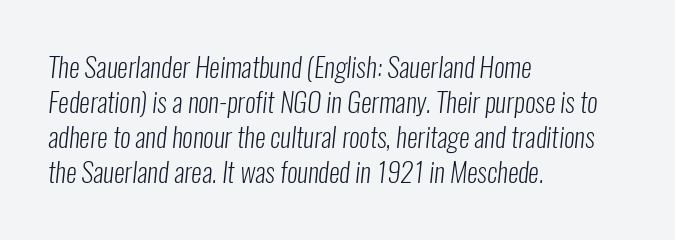
The image shows 27 px text type; set left-aligned, normal line spacing (1.3x), normal letter spacing, not underlined.
